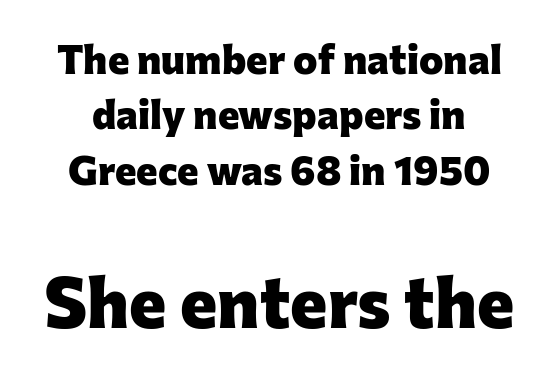
The image shows 71 px heavy sans-serif type, upright; set normal line spacing (1.35x), normal letter spacing, not underlined; the second (bottom) block is 1.73x larger; low stroke contrast and a medium x-height.
